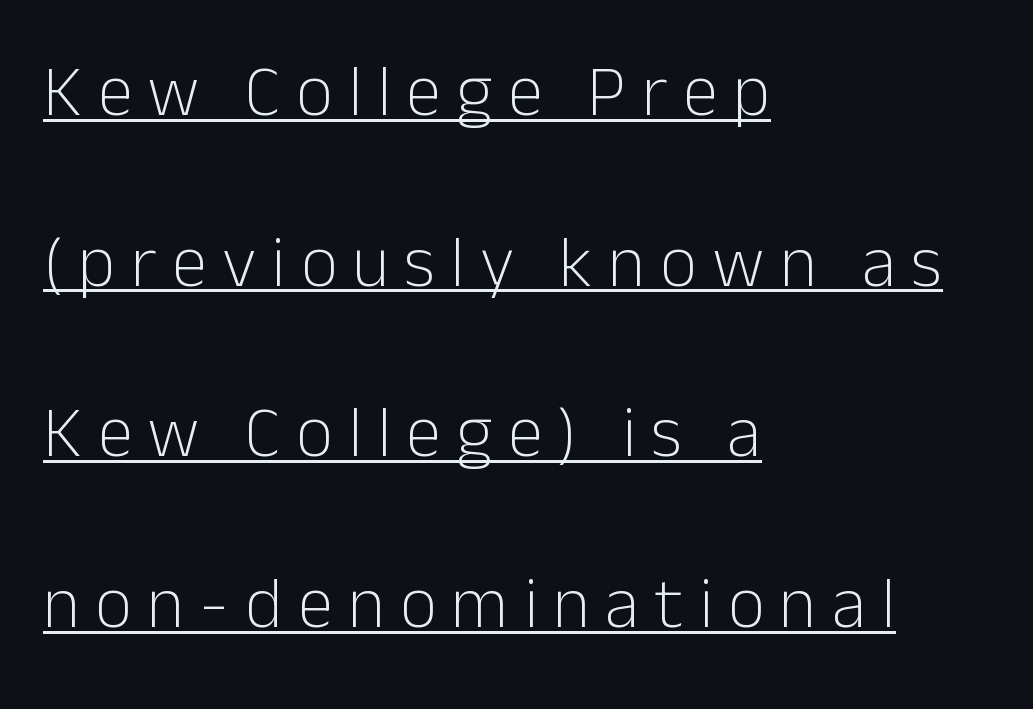
The image shows 72 px light sans-serif type, upright; set left-aligned, loose line spacing (2.37x), unusually wide letter spacing (+0.21 em), underlined; low stroke contrast and a medium x-height.
